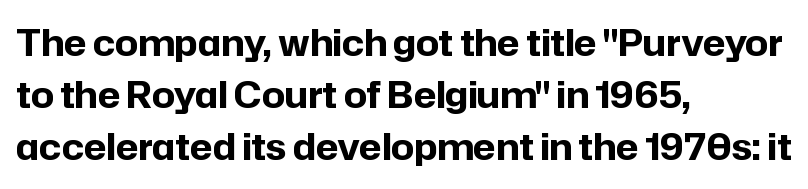
Does the weight exceed regular? Yes, all the way to bold. You could not count columns in this text — the font is proportionally spaced. A roman cut, with each character standing at attention. In terms of letterform style, serifs are entirely absent. A classic flush-left, rag-right setting is used for this passage. Underlining? Definitely not there.
